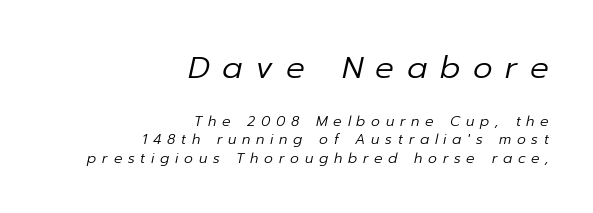
The image shows 31 px regular-weight type, italic (leaning right); set right-aligned, normal line spacing (1.32x), unusually wide letter spacing (+0.41 em), not underlined; the first (top) block is 2.21x larger; low stroke contrast and a medium x-height.
